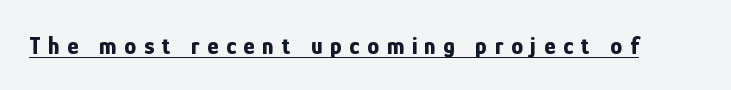
{"italic": "no", "bold": "yes", "underline": "yes", "letter_spacing": "wide", "letter_spacing_em": 0.32, "glyph_px": 24}
